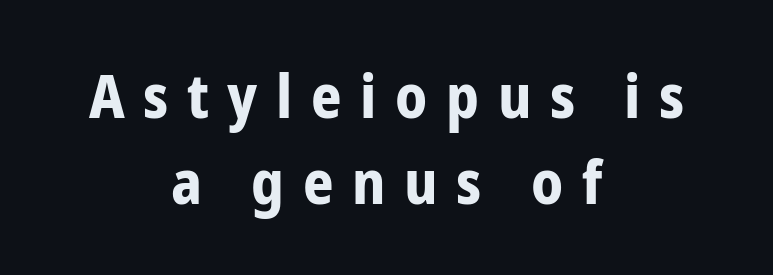
The image shows 60 px bold, condensed sans-serif type, upright; set centered, normal line spacing (1.43x), unusually wide letter spacing (+0.31 em), not underlined; low stroke contrast and a medium x-height.
